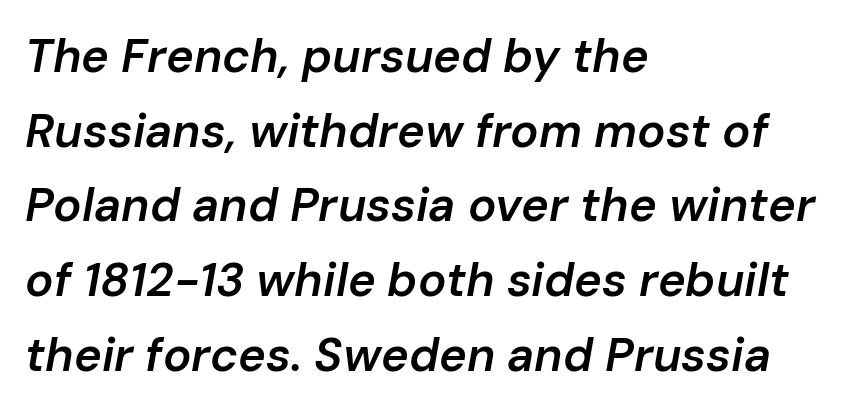
If you measured baseline to baseline, you'd find a middling distance. You could call the tracking neutral — neither tight nor loose. Has an underline been added? It has not. Looking at the ascenders, they clearly lean. The face used here is a semibold: visibly heavier than regular, lighter than bold.
